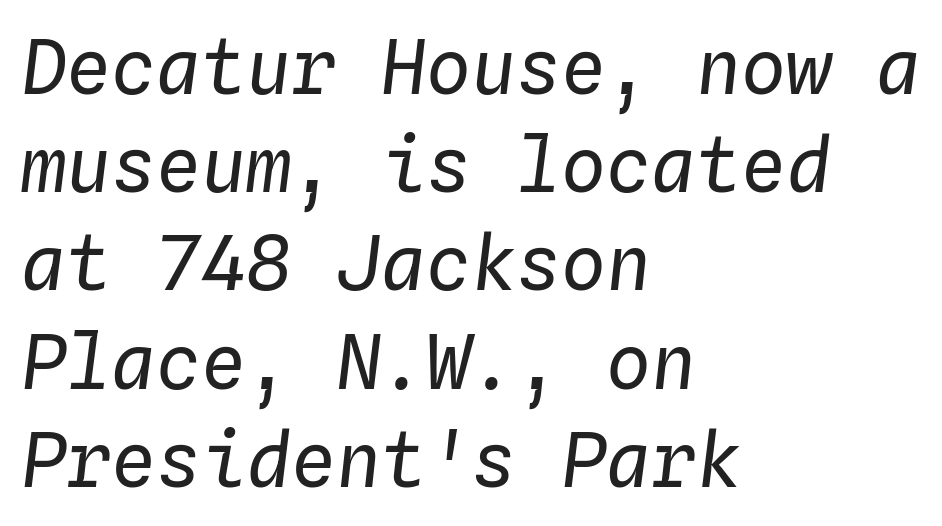
{"italic": "yes", "lean": "right", "slant_degrees": 4, "bold": "no", "weight": "regular", "width": "normal", "stroke_contrast": "low", "x_height": "medium", "monospaced": "yes", "underline": "no", "align": "left", "line_spacing": "normal", "line_spacing_ratio": 1.31, "letter_spacing": "normal", "letter_spacing_em": 0.0, "glyph_px": 75}
